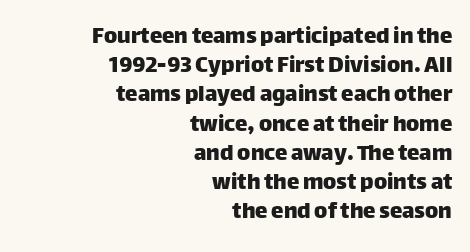
Leftover space on each line is placed entirely before the opening word. You can tell it's not italic because the verticals are truly vertical. Beneath every word, the page is bare. Letter spacing: default.
